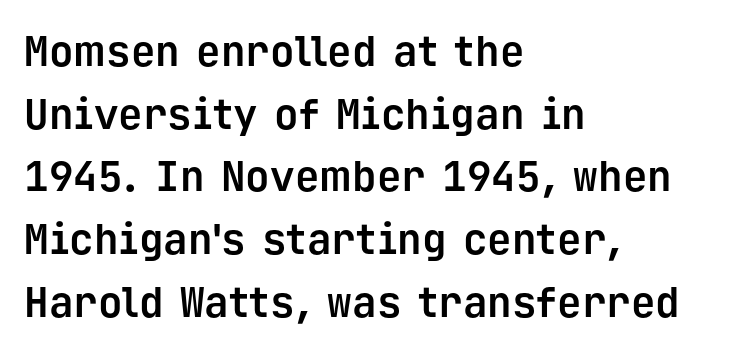
The passage shown is emphatically bold. The passage shown has conventional tracking throughout. These lines stack with their left ends in a neat column. The letters stand straight up with perfectly vertical stems.
